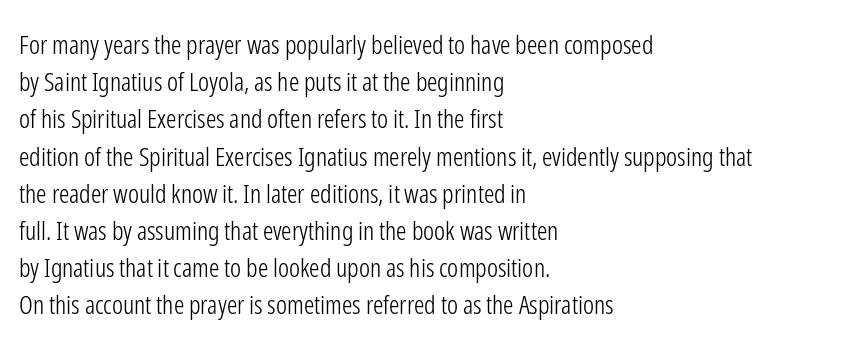
Q: Is the text bold? A: No.
Q: Is the text italic (slanted)? A: No, it is upright.
Q: Is the text underlined? A: No.
Q: How is the paragraph aligned? A: Left-aligned.
Q: Is the spacing between letters normal or unusually wide? A: Normal.
Q: Is the spacing between lines tight, normal or loose? A: Normal.
